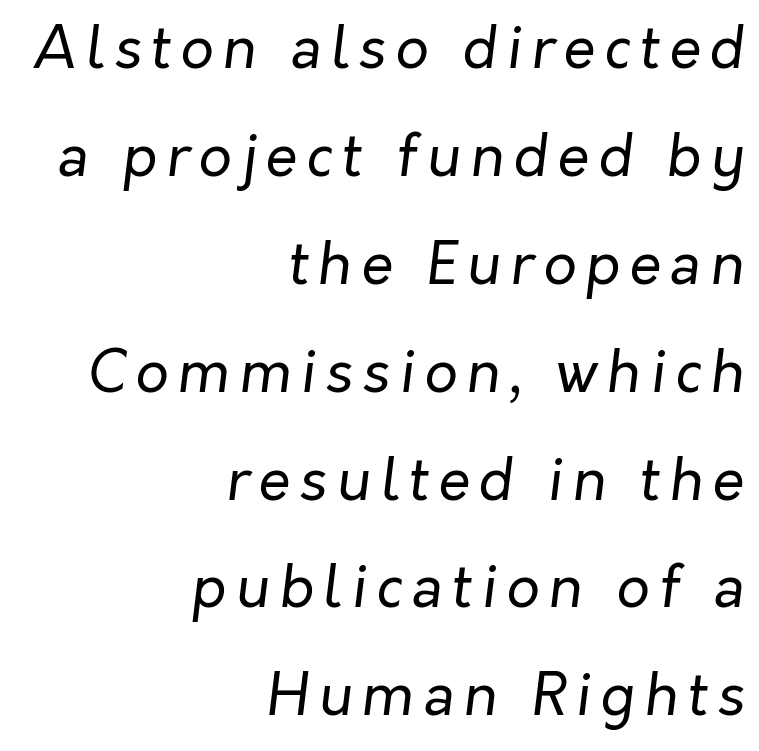
The image shows 58 px regular-weight type, italic (leaning right); set right-aligned, line spacing 1.86x, not underlined; low stroke contrast and a medium x-height.
